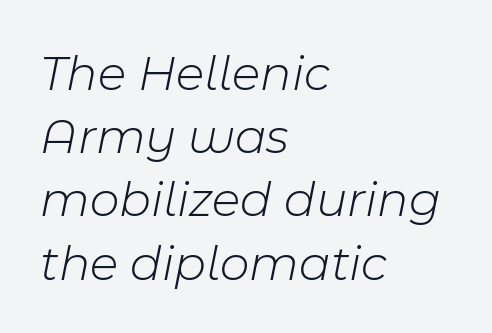
The image shows 51 px light type, italic (leaning right); set left-aligned, line spacing 1.24x, normal letter spacing, not underlined; low stroke contrast and a medium x-height.
